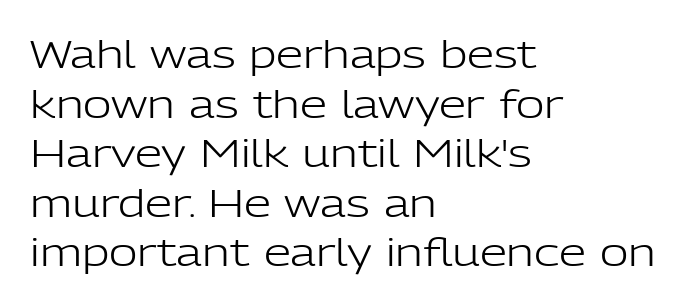
Q: Is the text bold? A: No.
Q: Is the text italic (slanted)? A: No, it is upright.
Q: Is the typeface a serif or a sans-serif typeface? A: Sans-serif.
Q: Is the text underlined? A: No.
Q: How is the paragraph aligned? A: Left-aligned.
Q: Is the spacing between letters normal or unusually wide? A: Normal.
Q: Is the spacing between lines tight, normal or loose? A: Normal.
Q: Width (condensed, normal, or wide)? A: Normal.
Q: Stroke contrast? A: Low.
Q: x-height? A: Medium.
Q: Monospaced? A: No.
